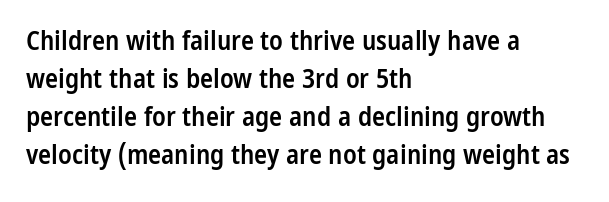
The image shows 27 px text type, upright; set left-aligned, normal line spacing (1.41x), normal letter spacing, not underlined.
